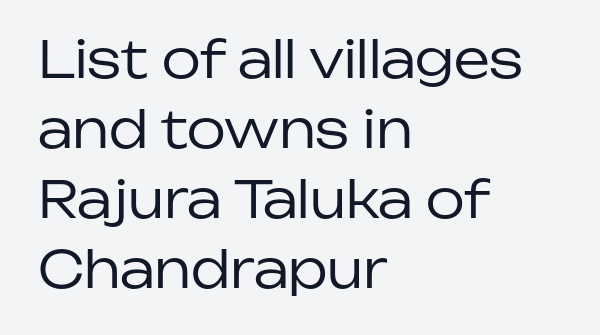
Q: Is the text bold? A: No.
Q: Is the text italic (slanted)? A: No, it is upright.
Q: Is the typeface a serif or a sans-serif typeface? A: Sans-serif.
Q: Is the text underlined? A: No.
Q: How is the paragraph aligned? A: Left-aligned.
Q: Is the spacing between letters normal or unusually wide? A: Normal.
Q: Is the spacing between lines tight, normal or loose? A: Normal.
Q: Width (condensed, normal, or wide)? A: Normal.
Q: Stroke contrast? A: Low.
Q: x-height? A: Medium.
Q: Monospaced? A: No.
